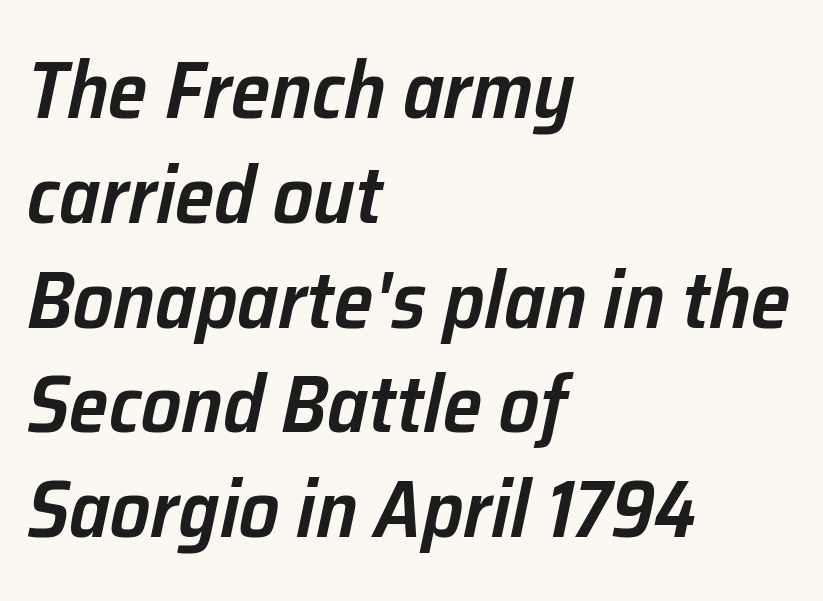
The type is set solid horizontally, with unmodified tracking. Proportional: the letters do not fall into vertical columns. Line spacing here is normal. Layout note: lines flush left. The foot of each line stays bare and open. The whole block is typeset with a tilt.
